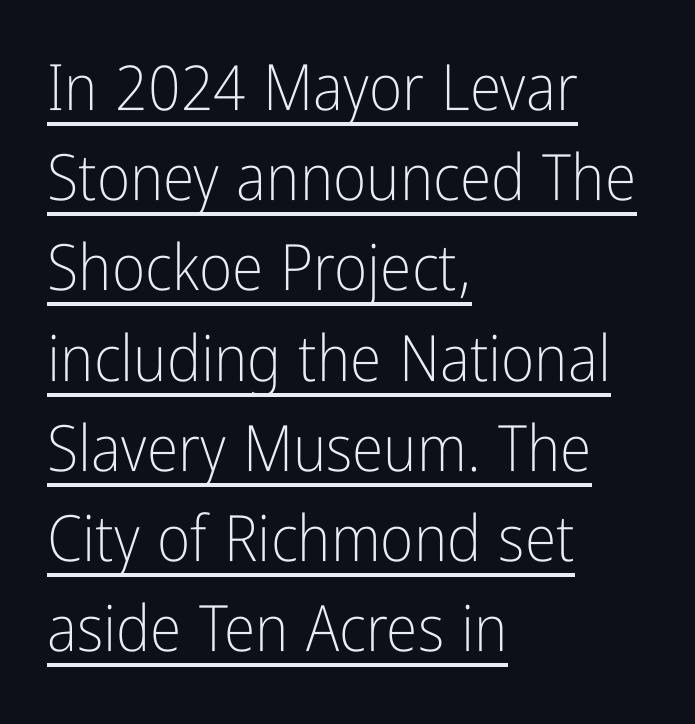
Q: Is the text bold? A: No.
Q: Is the text italic (slanted)? A: No, it is upright.
Q: Is the typeface a serif or a sans-serif typeface? A: Sans-serif.
Q: Is the text underlined? A: Yes.
Q: How is the paragraph aligned? A: Left-aligned.
Q: Is the spacing between letters normal or unusually wide? A: Normal.
Q: Is the spacing between lines tight, normal or loose? A: Normal.
Q: Width (condensed, normal, or wide)? A: Condensed.
Q: Stroke contrast? A: Low.
Q: x-height? A: Medium.
Q: Monospaced? A: No.
